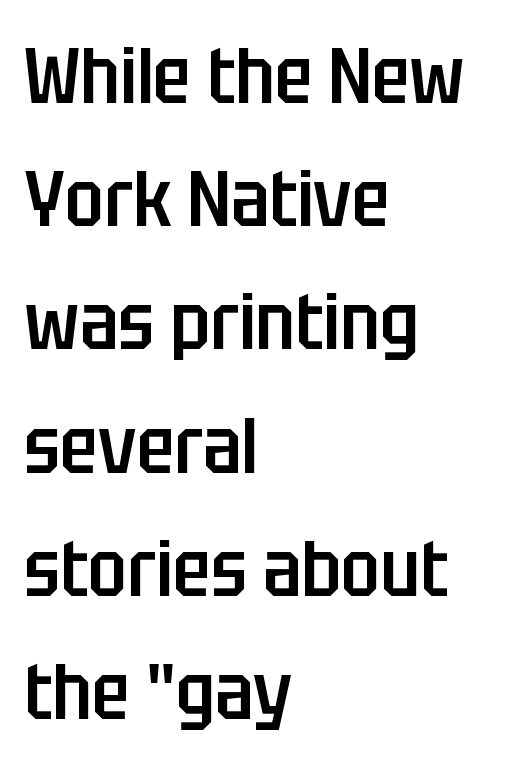
Each line starts at the same left margin while the right side varies. This rendering leaves character spacing at its baseline value. A semibold gives these letters moderate extra thickness, short of bold. Italic: no, the glyphs are upright roman.
